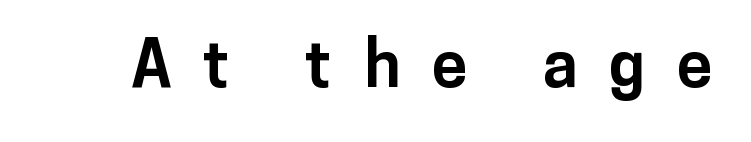
Q: Is the text bold? A: Yes.
Q: Is the text italic (slanted)? A: No, it is upright.
Q: Is the typeface a serif or a sans-serif typeface? A: Sans-serif.
Q: Is the text underlined? A: No.
Q: Is the spacing between letters normal or unusually wide? A: Unusually wide.
Q: Width (condensed, normal, or wide)? A: Normal.
Q: Stroke contrast? A: Low.
Q: x-height? A: Medium.
Q: Monospaced? A: No.
